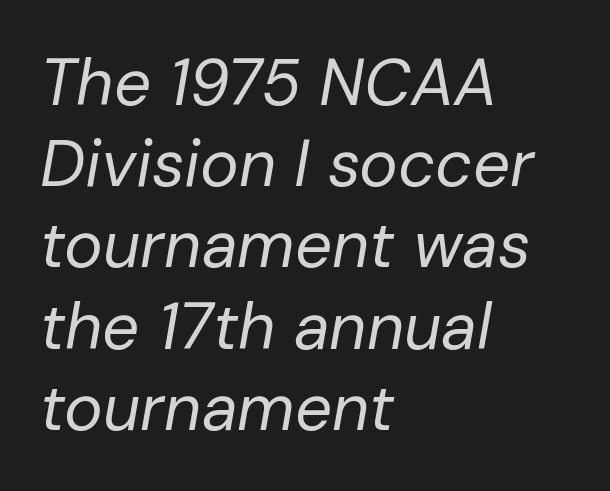
Q: Is the text bold? A: No.
Q: Is the text italic (slanted)? A: Yes, it leans right by about 10 degrees.
Q: Is the text underlined? A: No.
Q: How is the paragraph aligned? A: Left-aligned.
Q: Is the spacing between letters normal or unusually wide? A: Normal.
Q: Is the spacing between lines tight, normal or loose? A: Normal.
Q: Width (condensed, normal, or wide)? A: Normal.
Q: Stroke contrast? A: Low.
Q: x-height? A: Medium.
Q: Monospaced? A: No.
